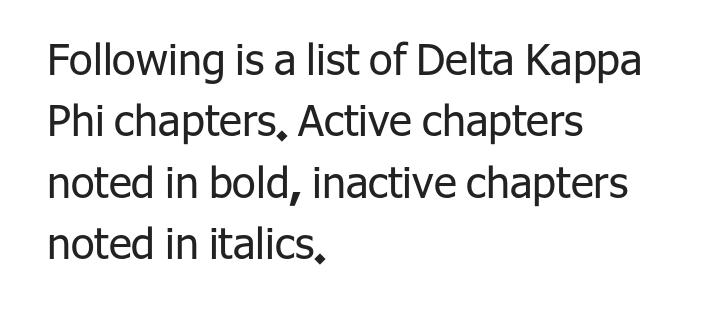
The image shows 43 px regular-weight sans-serif type, upright; set left-aligned, normal line spacing (1.43x), normal letter spacing, not underlined; low stroke contrast and a medium x-height.
